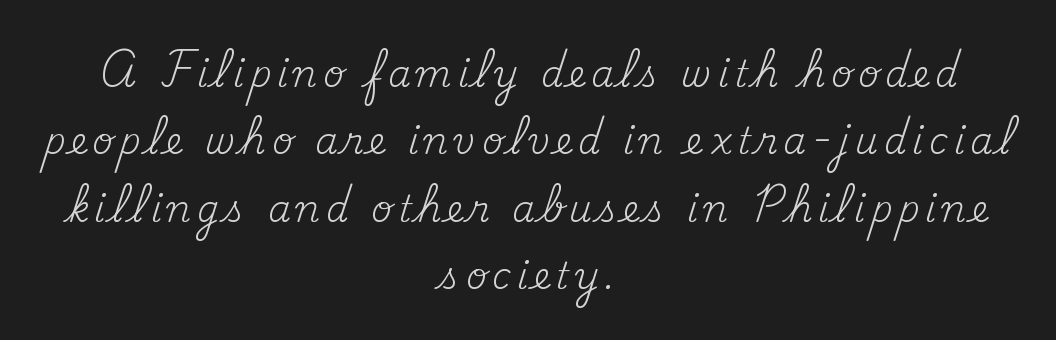
Plain, unruled lines of type. Letters have the restrained weight of plain body copy at most. Horizontal alignment here is central, giving a formal, balanced look. The passage shown is typeset with a serif family. The letters advance in unequal steps, a hallmark of proportional type.
